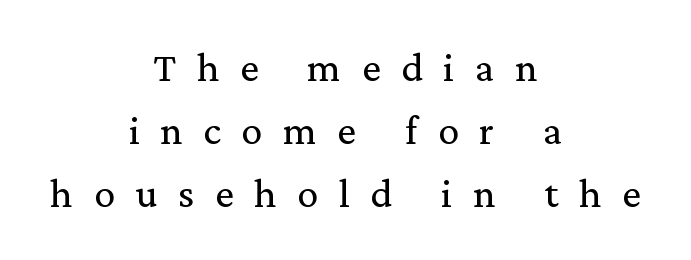
The image shows 42 px regular-weight serif type, upright; set centered, normal line spacing (1.5x), unusually wide letter spacing (+0.49 em), not underlined; medium stroke contrast and a medium x-height.
